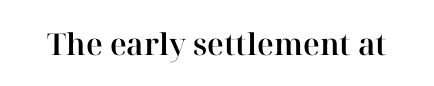
The image shows 30 px serif type, upright; set normal letter spacing, not underlined; high stroke contrast and a medium x-height.
